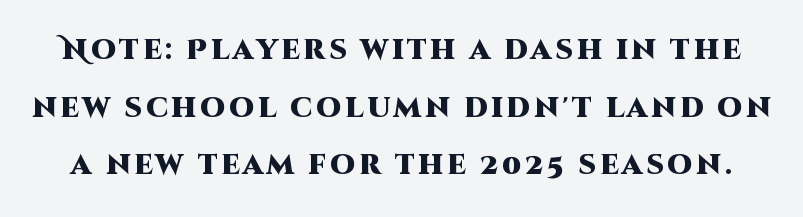
Heavy, bold letterforms. Posture: upright roman. The string is rendered with underlining switched off. Is this a fixed-width face? No — the glyphs have proportional, varying widths. Unlike a traditional serif, this face leaves its strokes unadorned.
